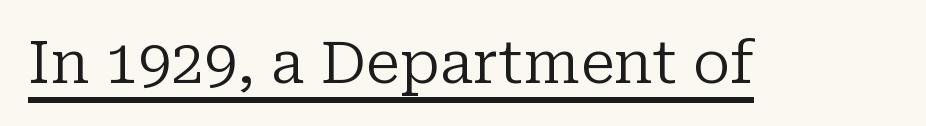
The image shows 59 px regular-weight serif type, upright; set normal letter spacing, underlined; low stroke contrast and a medium x-height.
